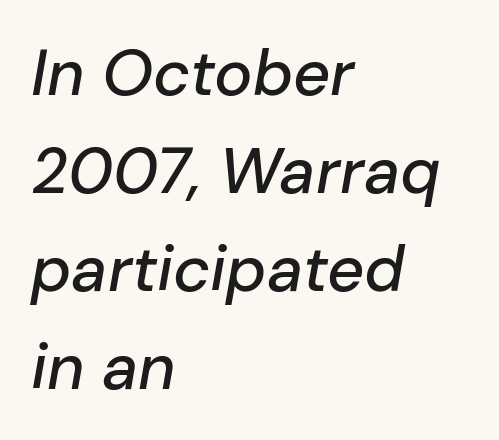
{"italic": "yes", "lean": "right", "slant_degrees": 10, "width": "normal", "stroke_contrast": "low", "x_height": "medium", "monospaced": "no", "underline": "no", "align": "left", "line_spacing": "normal", "line_spacing_ratio": 1.53, "letter_spacing": "normal", "letter_spacing_em": 0.0, "glyph_px": 64}
